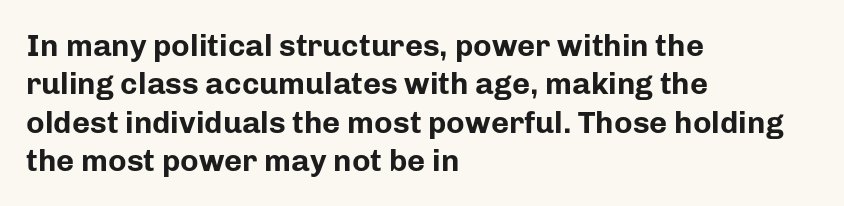
{"serif": "no", "italic": "no", "bold": "yes", "weight": "bold", "width": "normal", "stroke_contrast": "low", "x_height": "medium", "monospaced": "no", "underline": "no", "align": "left", "line_spacing_ratio": 1.24, "letter_spacing": "normal", "letter_spacing_em": 0.0, "glyph_px": 31}
